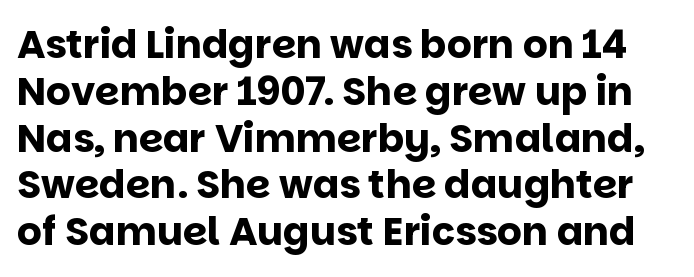
The image shows 39 px bold sans-serif type, upright; set line spacing 1.2x, normal letter spacing, not underlined; low stroke contrast and a large x-height.
